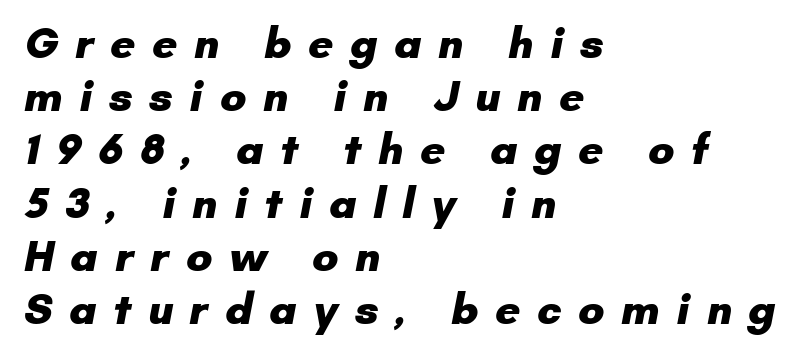
The lines in this sample share a left origin and differ only in where they stop. The rendering inserts visible extra space after every character. Each row of text sits above clean, open space. The passage shown is typeset with a sans-serif family. Set as a true bold cut, around the 700 mark. These lines are rendered in a variable-pitch font.
